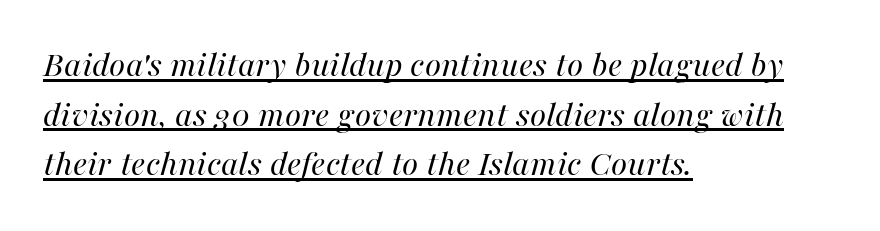
{"italic": "yes", "lean": "right", "slant_degrees": 16, "bold": "no", "weight": "regular", "width": "normal", "stroke_contrast": "high", "x_height": "medium", "monospaced": "no", "underline": "yes", "align": "left", "line_spacing": "normal", "line_spacing_ratio": 1.34, "letter_spacing": "normal", "letter_spacing_em": 0.0, "glyph_px": 37}
